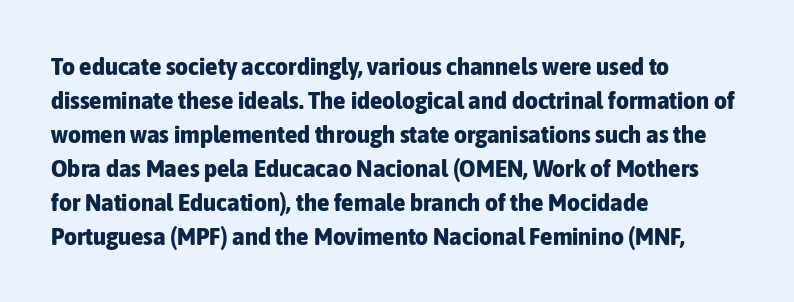
Just letters on the line, the space beneath them empty. No italicization has been applied; the sample stays upright. The rows are spaced the way most documents space them. The glyphs have the mass of a bold cut. Look at the tracking — it's just the regular setting, nothing added. Each line starts at the same left margin while the right side varies.
